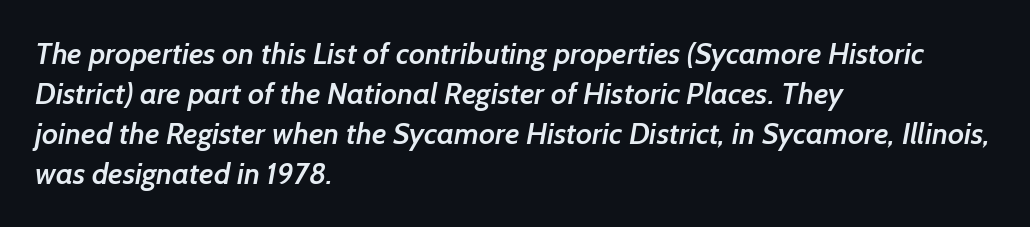
The image shows 30 px semibold sans-serif type; set left-aligned, normal line spacing (1.33x), normal letter spacing, not underlined; low stroke contrast and a medium x-height.
